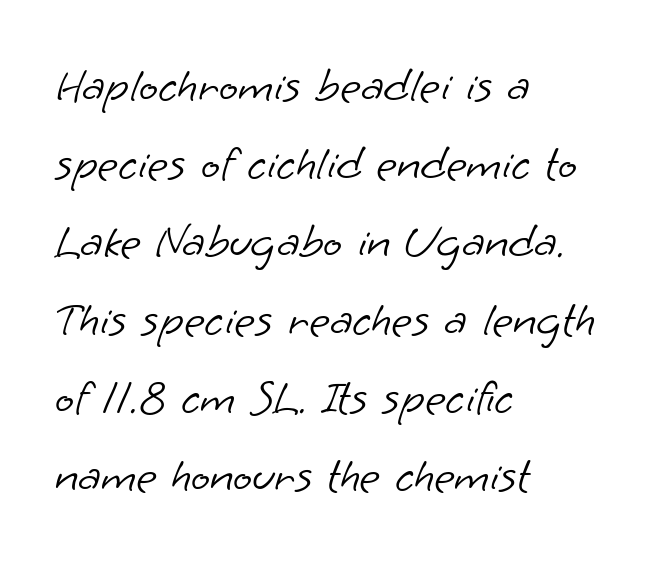
Do the characters align in a grid? No, the font is proportional. The space between consecutive lines is moderate. The passage shown has conventional tracking throughout. Look at the bottom of the vertical strokes: they stop flat, with no serifs. Type without underlining.
